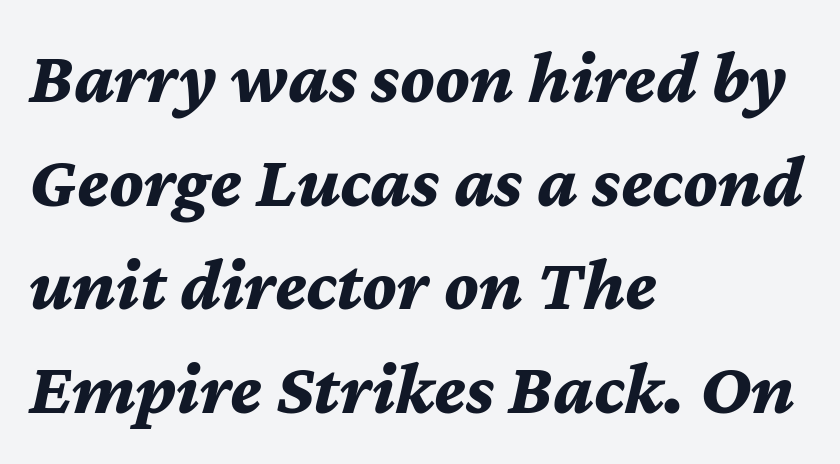
{"italic": "yes", "lean": "right", "slant_degrees": 12, "bold": "yes", "weight": "bold", "width": "normal", "stroke_contrast": "medium", "x_height": "medium", "monospaced": "no", "underline": "no", "align": "left", "line_spacing": "normal", "line_spacing_ratio": 1.4, "letter_spacing": "normal", "letter_spacing_em": 0.0, "glyph_px": 74}
